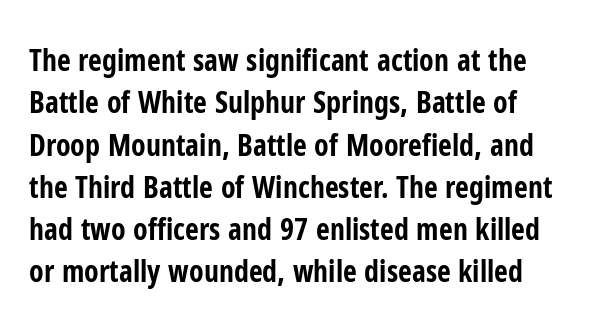
This is roman type, the default non-slanted kind. Honestly, the row spacing looks completely unremarkable. The rendering uses natural spacing where letterforms have individual widths. Type without underlining.
